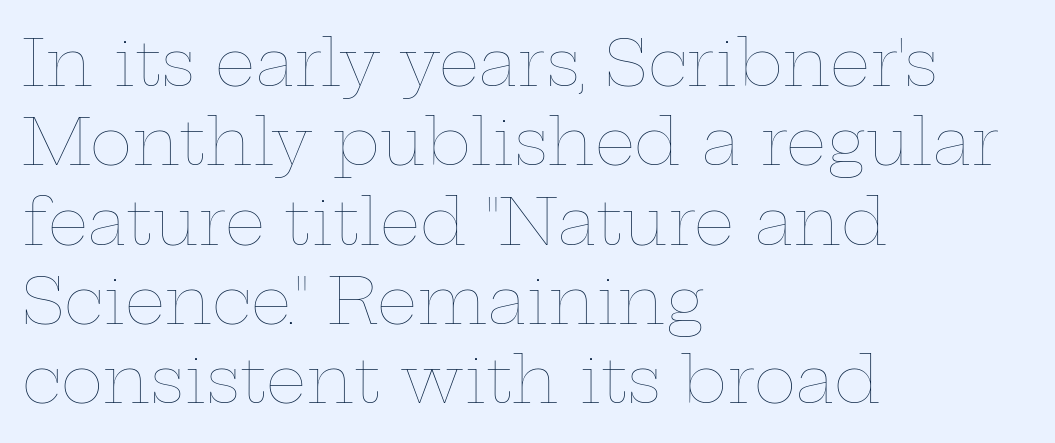
Upright lettering throughout. Glance below the letters and you will spot only blank space. The compositor pushed each line to the left boundary. Think standard paragraph weight, or any step lighter than that.
